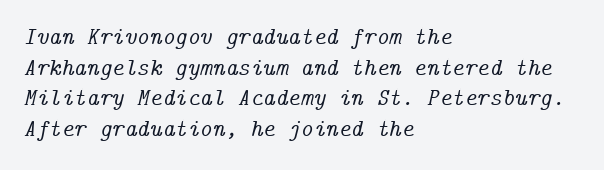
The image shows 24 px text type, italic (leaning right); set left-aligned, normal line spacing (1.28x), normal letter spacing, not underlined.
